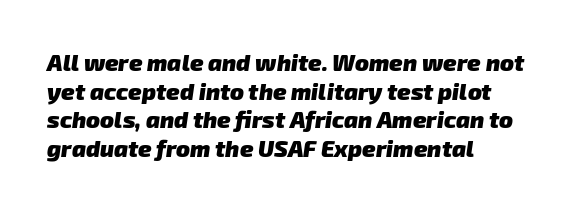
This rendering uses left alignment, leaving the right contour irregular. Nobody touched the tracking dial on this one. Strokes here are thick enough to call this a true bold. Unmarked baselines from the first word to the last.
